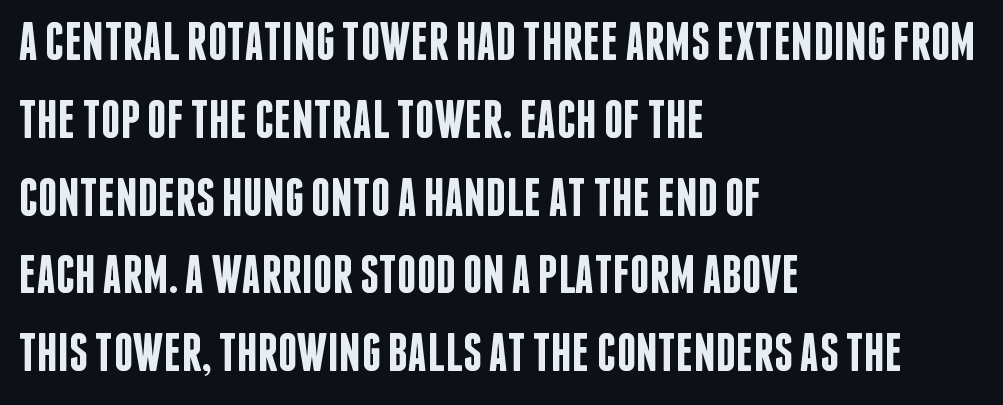
{"serif": "no", "italic": "no", "bold": "semi", "weight": "semibold", "width": "condensed", "stroke_contrast": "low", "x_height": "large", "monospaced": "no", "underline": "no", "align": "left", "line_spacing": "normal", "line_spacing_ratio": 1.44, "letter_spacing": "normal", "letter_spacing_em": 0.0, "glyph_px": 54}
